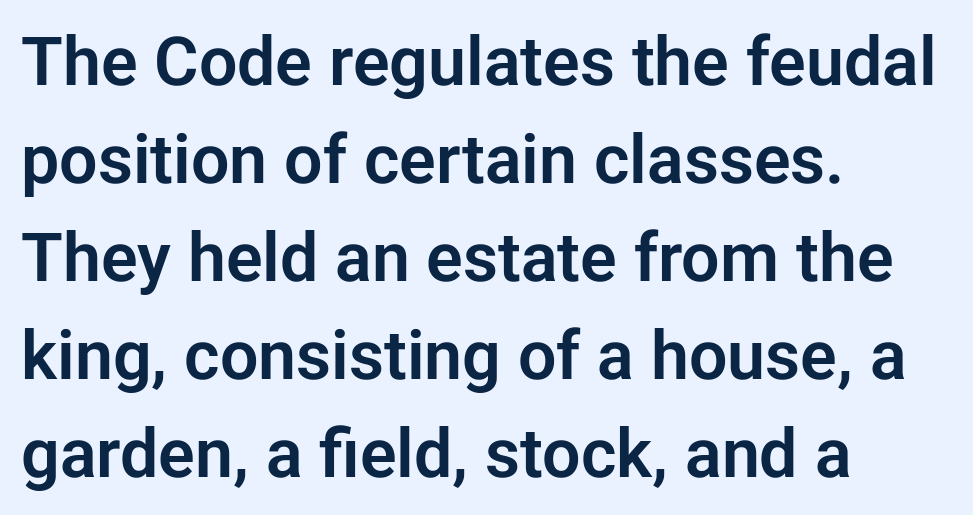
The designer left line spacing at the default. When letters stand straight like this, we call the style roman or upright. A typesetter would call this proportional, since set widths differ per character. The zone under the glyphs is completely vacant.
